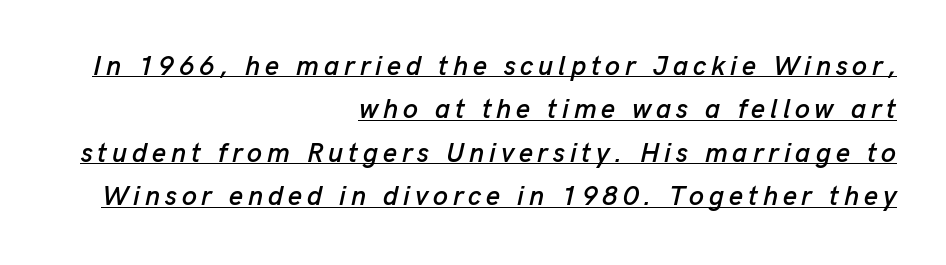
Q: Is the text italic (slanted)? A: Yes, it leans right by about 13 degrees.
Q: Is the text underlined? A: Yes.
Q: How is the paragraph aligned? A: Right-aligned.
Q: Is the spacing between lines tight, normal or loose? A: Normal.
